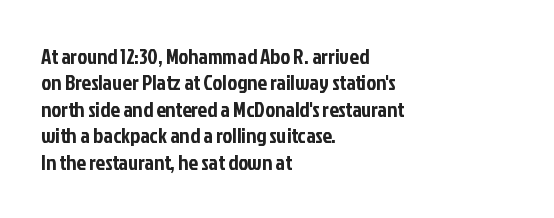
The image shows 21 px text type, upright; set left-aligned, normal line spacing (1.26x), normal letter spacing, not underlined.
